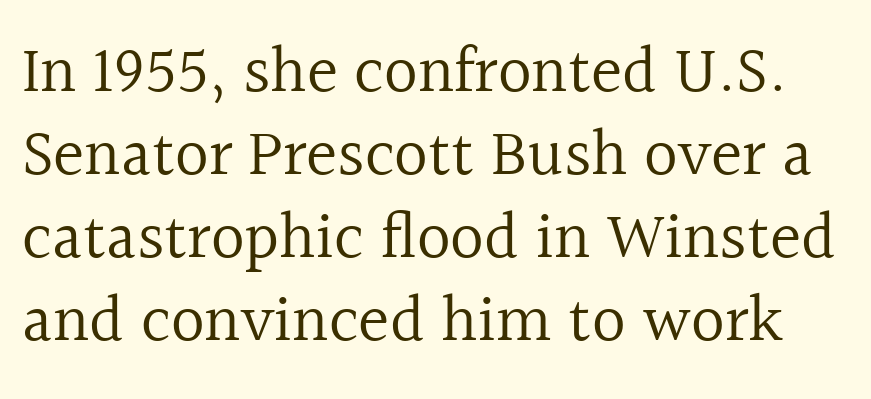
The image shows 66 px regular-weight serif type, upright; set normal line spacing (1.26x), normal letter spacing, not underlined; a medium x-height.
